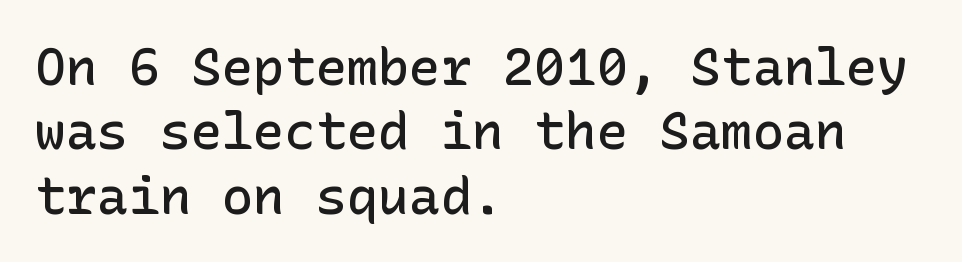
To sum up the face: it is a sans, with no serifs. Posture: upright roman. The sample has been set in demibold, a notch under bold. The gaps between neighbouring characters are ordinary and unremarkable.
